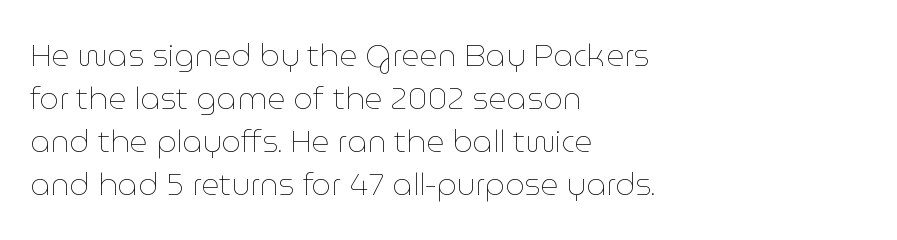
The rendering uses natural spacing where letterforms have individual widths. Notice how the stems are strictly vertical — no italics here. The setting favours the left margin, as ordinary paragraphs usually do. The vertical gap from one line to the next is medium. Any mark beneath the type? The region is blank.
